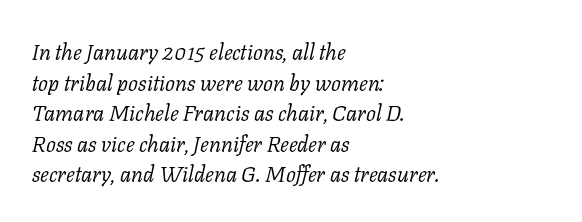
The specimen omits any rule beneath the text block's lines. Vertical spacing — default. Compared with a centered layout, this one pins lines to the left instead. No chunkiness to these letters — they're not bold. The letters are slanted; this is an italic face. The letters sit at their default tracking, neither squeezed nor spread.
